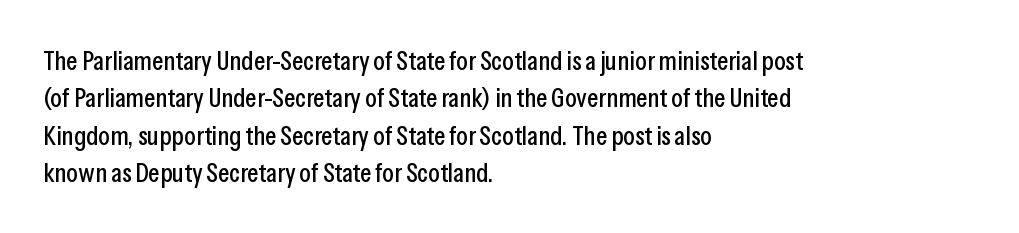
The image shows 27 px text type, upright; set left-aligned, normal line spacing (1.38x), normal letter spacing, not underlined.
